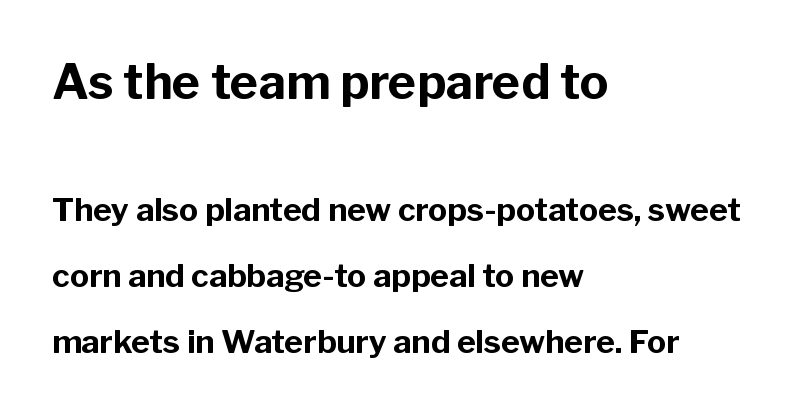
Look at the stroke-to-counter ratio: heavy, a bold. The typeface chosen for these lines omits serifs. No extra tracking has been applied to these lines. Size contrast runs from large at the top to small at the bottom. This rendering features lettering with no underline.
